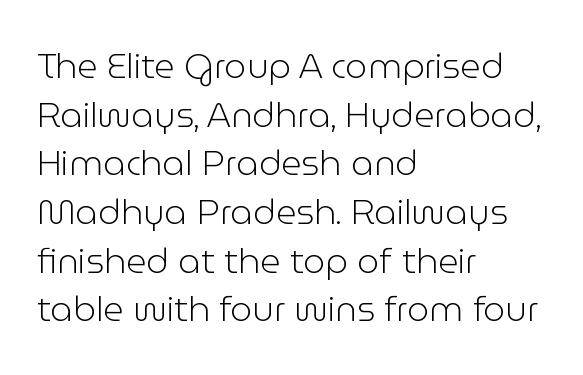
Q: Is the text bold? A: No.
Q: Is the text italic (slanted)? A: No, it is upright.
Q: Is the typeface a serif or a sans-serif typeface? A: Sans-serif.
Q: Is the text underlined? A: No.
Q: How is the paragraph aligned? A: Left-aligned.
Q: Is the spacing between letters normal or unusually wide? A: Normal.
Q: Is the spacing between lines tight, normal or loose? A: Normal.
Q: Width (condensed, normal, or wide)? A: Normal.
Q: Stroke contrast? A: Low.
Q: x-height? A: Medium.
Q: Monospaced? A: No.
